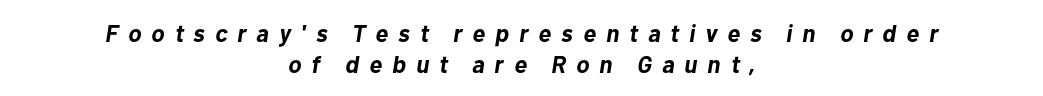
Q: Is the text bold? A: Yes.
Q: Is the text italic (slanted)? A: Yes, it leans right by about 10 degrees.
Q: Is the text underlined? A: No.
Q: How is the paragraph aligned? A: Centered.
Q: Is the spacing between letters normal or unusually wide? A: Unusually wide.
Q: Is the spacing between lines tight, normal or loose? A: Normal.
